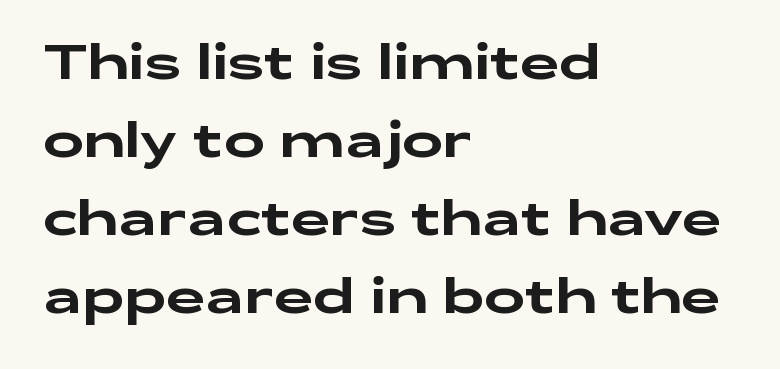
Nobody drew a line under any word here. Ordinary non-slanted type is in use. This sample is left-justified, so line endings fall wherever the words run out. The rows are spaced the way most documents space them. The tracking reads as untouched default to a designer's eye. The face used here is a sans, in the tradition of grotesques and geometrics.
